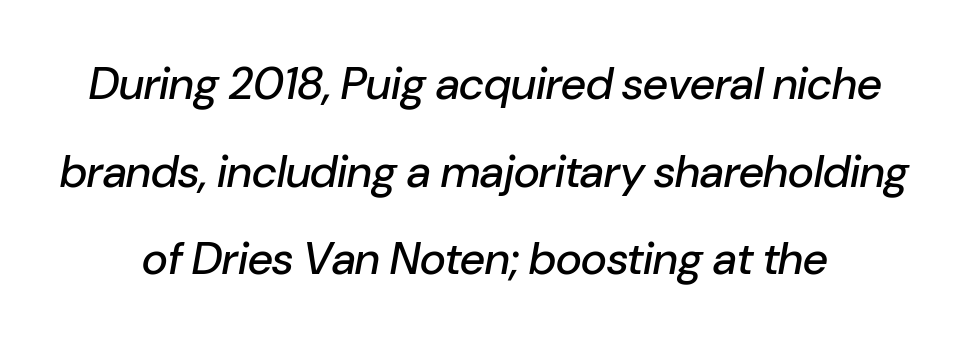
The image shows 45 px text type, italic (leaning right); set loose line spacing (1.95x), normal letter spacing, not underlined; low stroke contrast and a medium x-height.
